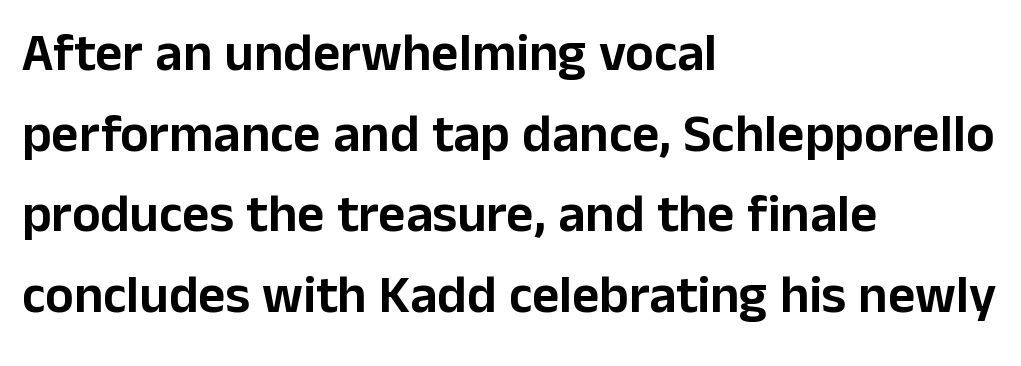
{"serif": "no", "italic": "no", "width": "normal", "stroke_contrast": "low", "x_height": "medium", "monospaced": "no", "underline": "no", "align": "left", "line_spacing": "normal", "line_spacing_ratio": 1.52, "letter_spacing": "normal", "letter_spacing_em": 0.0, "glyph_px": 53}
